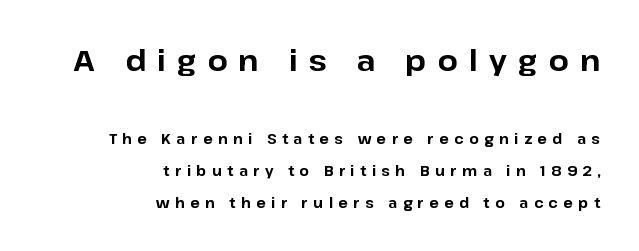
The face used here is a sans, in the tradition of grotesques and geometrics. Each line ends at the same right margin while the left side varies. These lines are rendered in a variable-pitch font. Tracking value appears strongly positive — letters spread wide. Bare-footed words on every line. This is the regular roman posture of the typeface.
